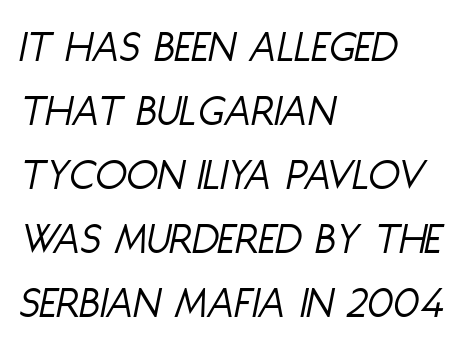
The gaps between neighbouring characters are ordinary and unremarkable. Nothing heavy about these letters — not bold at all. One glance says typical: line gaps are just what's usual. Every character sits at an angle, as italics do. Spacing verdict: proportional, widths tailored to each character.
